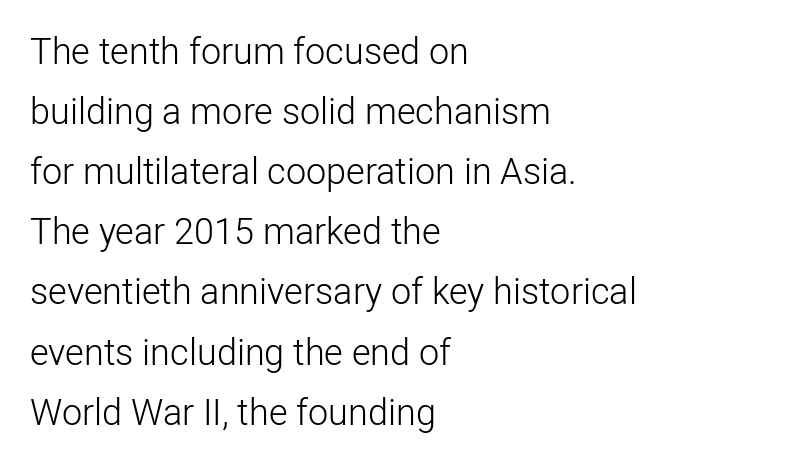
{"serif": "no", "italic": "no", "bold": "no", "weight": "light", "width": "normal", "stroke_contrast": "low", "x_height": "medium", "monospaced": "no", "underline": "no", "align": "left", "line_spacing": "normal", "line_spacing_ratio": 1.67, "letter_spacing": "normal", "letter_spacing_em": 0.0, "glyph_px": 36}
